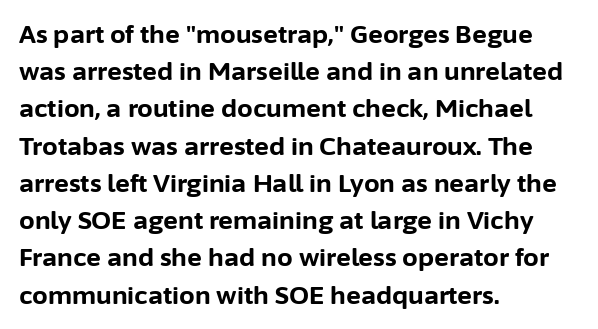
The image shows 25 px bold type, upright; set left-aligned, normal line spacing (1.49x), normal letter spacing, not underlined.
